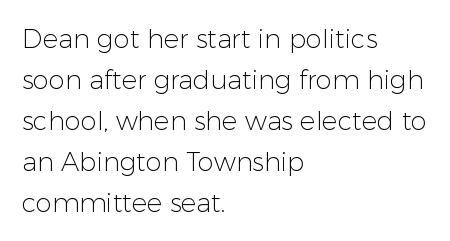
Q: Is the text bold? A: No.
Q: Is the text italic (slanted)? A: No, it is upright.
Q: Is the text underlined? A: No.
Q: How is the paragraph aligned? A: Left-aligned.
Q: Is the spacing between letters normal or unusually wide? A: Normal.
Q: Is the spacing between lines tight, normal or loose? A: Normal.
